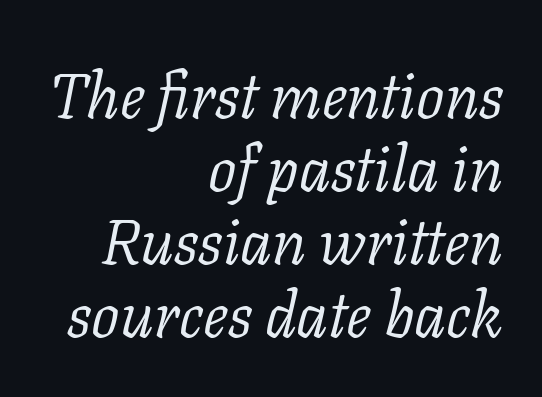
{"serif": "yes", "italic": "yes", "lean": "right", "slant_degrees": 11, "bold": "no", "weight": "light", "width": "normal", "stroke_contrast": "low", "x_height": "medium", "monospaced": "no", "underline": "no", "align": "right", "line_spacing_ratio": 1.16, "letter_spacing": "normal", "letter_spacing_em": 0.0, "glyph_px": 63}
